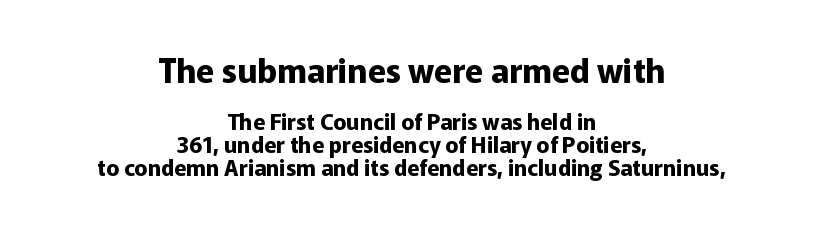
The foot of each line stays bare and open. One-word summary of the alignment: center. The tracking reads as untouched default to a designer's eye. A sans-serif font was chosen for this passage. Vertical spacing — tight. Note the varied advance widths — an 'i' is clearly narrower than an 'm'.
